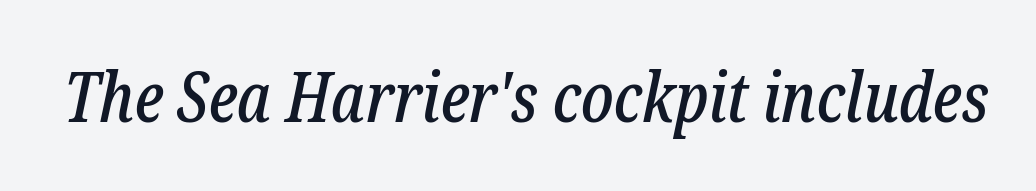
{"serif": "yes", "italic": "yes", "lean": "right", "slant_degrees": 12, "width": "condensed", "stroke_contrast": "low", "x_height": "medium", "monospaced": "no", "underline": "no", "letter_spacing": "normal", "letter_spacing_em": 0.0, "glyph_px": 69}
